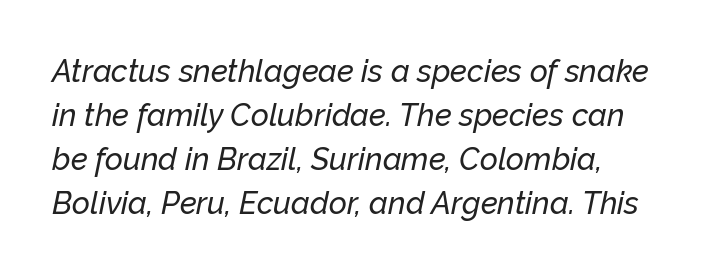
Q: Is the text italic (slanted)? A: Yes, it leans right by about 12 degrees.
Q: Is the text underlined? A: No.
Q: Is the spacing between letters normal or unusually wide? A: Normal.
Q: Is the spacing between lines tight, normal or loose? A: Normal.
Q: Width (condensed, normal, or wide)? A: Normal.
Q: Stroke contrast? A: Low.
Q: x-height? A: Medium.
Q: Monospaced? A: No.
